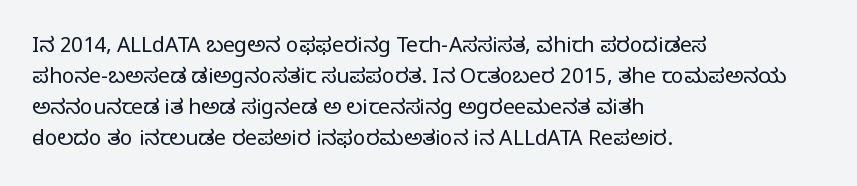
If you drew a line through each stem, it would be perfectly vertical. Leftover space on each line is placed entirely after the last word. The vertical gap from one line to the next is medium. The specimen omits any rule beneath the text block's lines.
